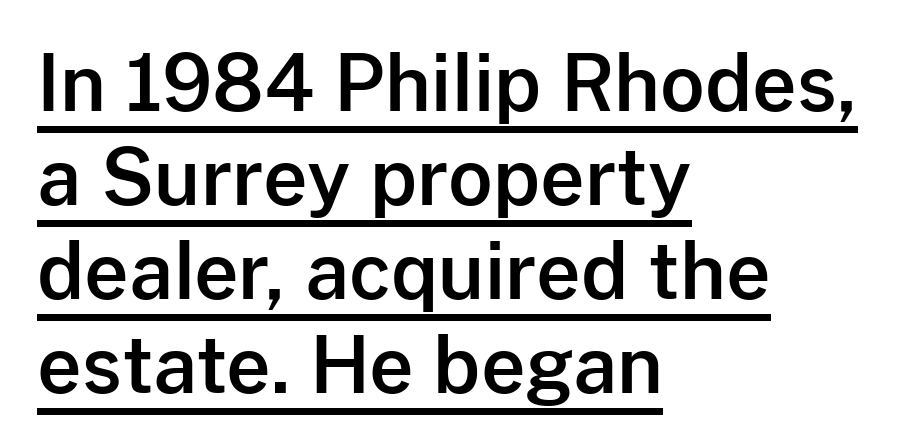
The image shows 77 px sans-serif type, upright; set left-aligned, line spacing 1.22x, normal letter spacing, underlined; low stroke contrast and a medium x-height.
